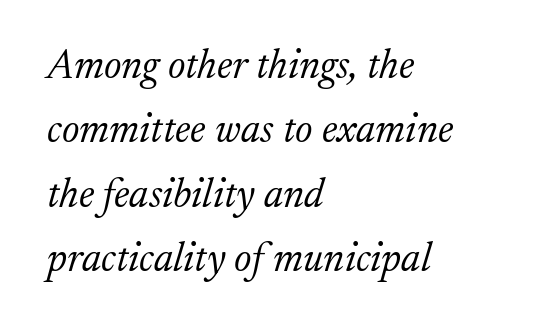
Old-style or modern, the face here clearly has serifs. The leading is moderate, giving the passage an even texture. The foot of each line stays bare and open. This is not heavy type; no bold has been used. Proportional: the letters do not fall into vertical columns.
